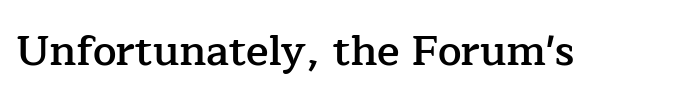
Stems and bowls a touch heavier than normal — semibold. The rendering uses natural spacing where letterforms have individual widths. Has an underline been added? It has not. Designer's note — italics off, roman on.
